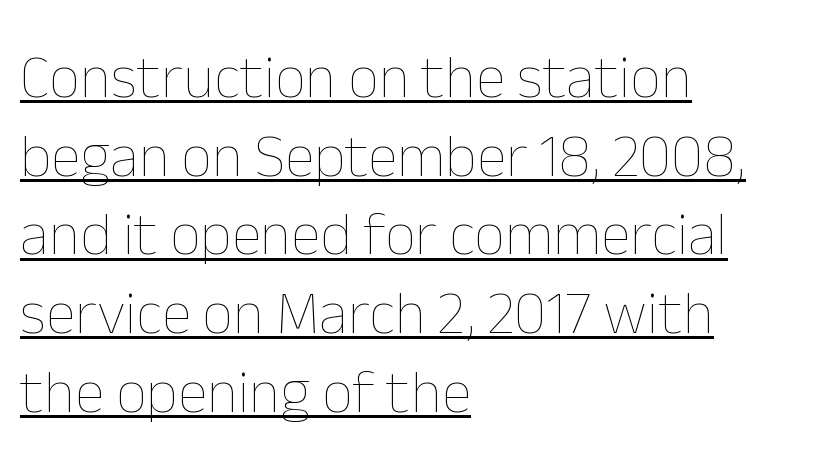
{"italic": "no", "bold": "no", "weight": "thin", "width": "normal", "stroke_contrast": "low", "x_height": "medium", "monospaced": "no", "underline": "yes", "align": "left", "line_spacing": "normal", "line_spacing_ratio": 1.29, "letter_spacing": "normal", "letter_spacing_em": 0.0, "glyph_px": 61}
